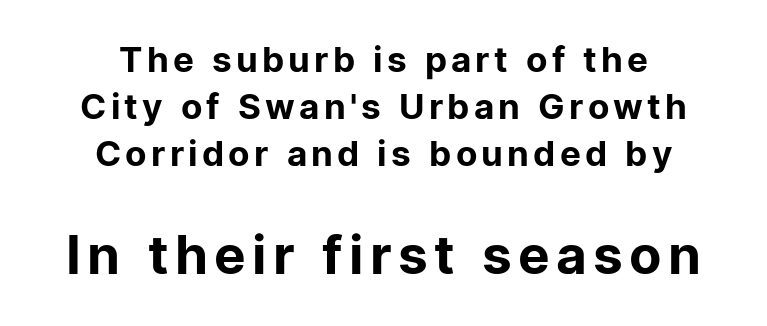
The image shows 53 px regular-weight sans-serif type, upright; set centered, normal line spacing (1.35x), not underlined; the second (bottom) block is 1.51x larger; low stroke contrast and a medium x-height.
